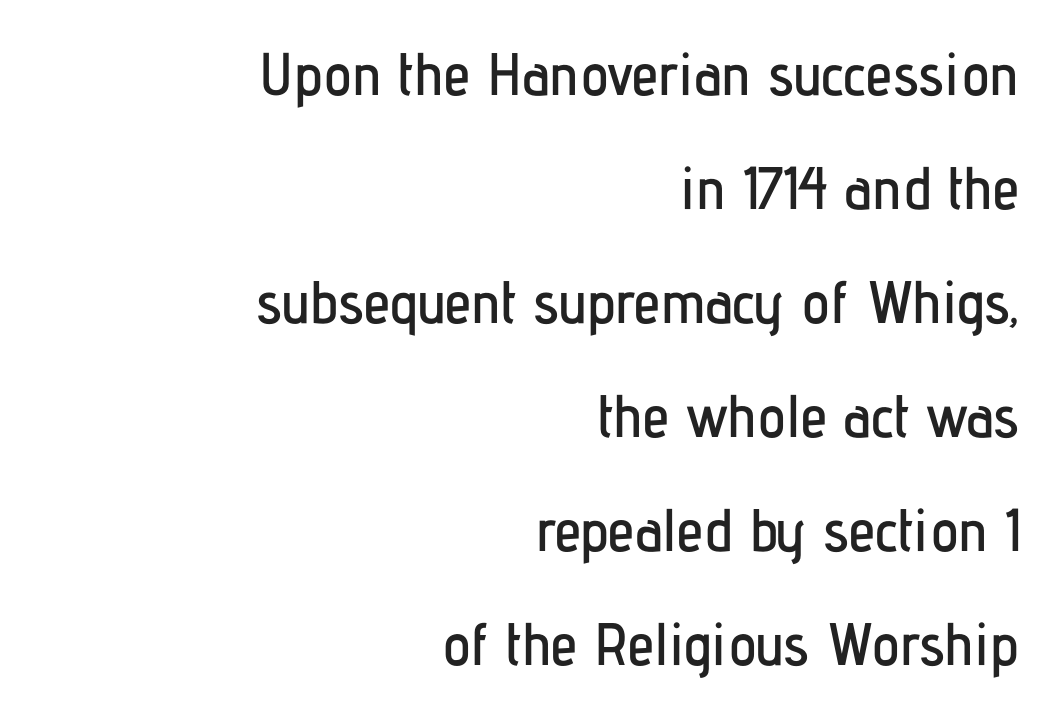
Q: Is the text italic (slanted)? A: No, it is upright.
Q: Is the typeface a serif or a sans-serif typeface? A: Sans-serif.
Q: Is the text underlined? A: No.
Q: How is the paragraph aligned? A: Right-aligned.
Q: Is the spacing between letters normal or unusually wide? A: Normal.
Q: Is the spacing between lines tight, normal or loose? A: Loose.
Q: Width (condensed, normal, or wide)? A: Condensed.
Q: Stroke contrast? A: Low.
Q: x-height? A: Medium.
Q: Monospaced? A: No.
